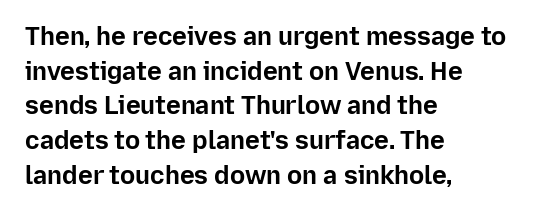
The image shows 25 px bold type, upright; set left-aligned, normal line spacing (1.39x), normal letter spacing, not underlined.
